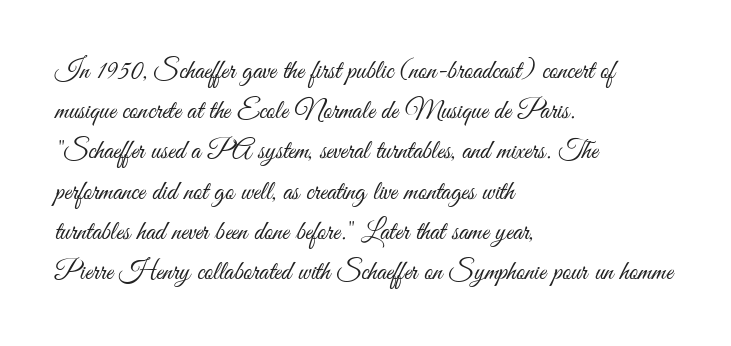
The paragraph shown leans on its left margin. Has an underline been added? It has not. The cut favours lightness, reaching ordinary text weight at its darkest.
